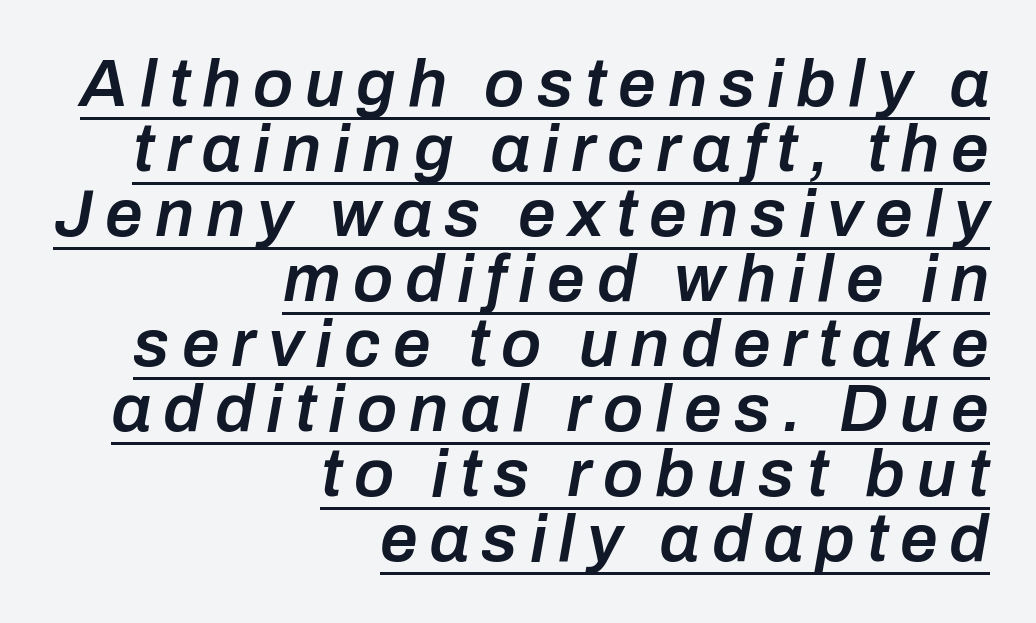
Yep, that's italic — everything's leaning. If you measured baseline to baseline, you'd find a short distance. A baseline rule has been typeset under these characters. Is the type bold? Partly — it's a semibold, heavier than regular but not fully bold. A typesetter would call this proportional, since set widths differ per character. Notice how the passage keeps a crisp vertical edge on the right only.
